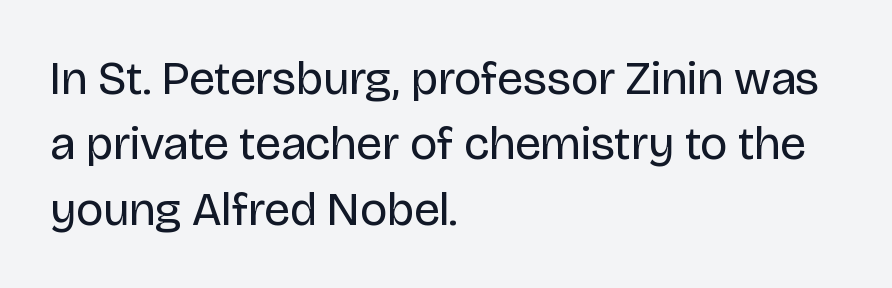
The image shows 47 px regular-weight sans-serif type, upright; set left-aligned, normal line spacing (1.39x), normal letter spacing, not underlined; low stroke contrast and a large x-height.
